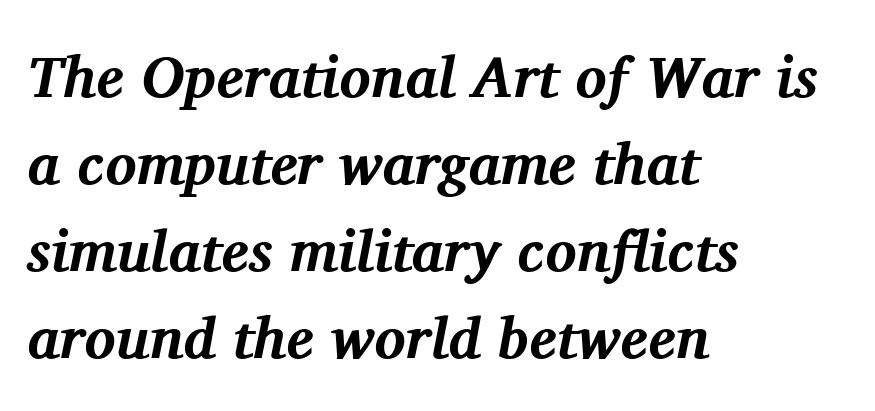
Character widths vary here, with narrow letters taking less room than wide ones. The gap between lines stays unmarked. The leading is moderate, giving the passage an even texture. Regarding serifs, this sample has them. An italicized treatment has been applied to the whole sample.
